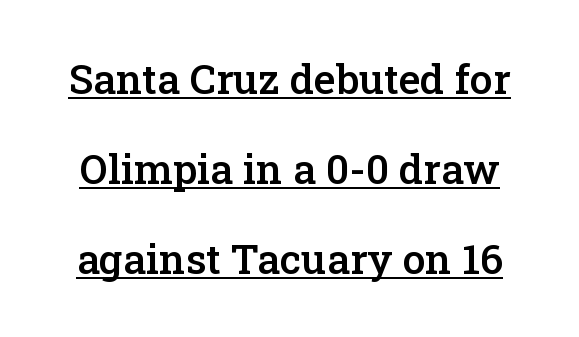
{"serif": "yes", "italic": "no", "bold": "semi", "weight": "semibold", "width": "normal", "stroke_contrast": "low", "x_height": "medium", "monospaced": "no", "underline": "yes", "line_spacing": "loose", "line_spacing_ratio": 2.19, "letter_spacing": "normal", "letter_spacing_em": 0.0, "glyph_px": 41}
